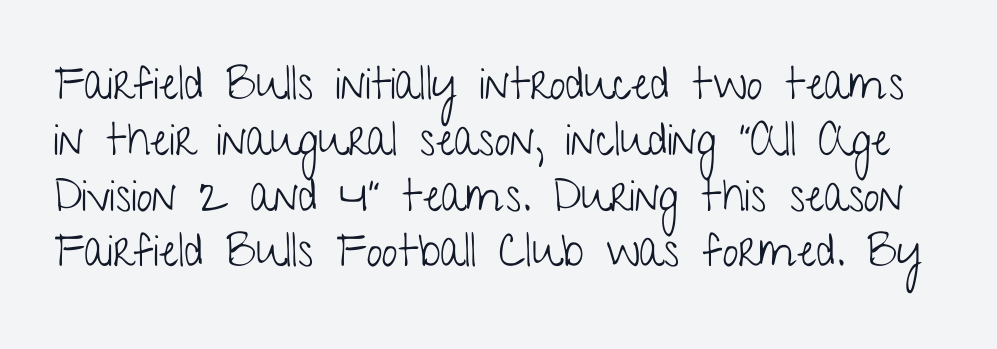
The letters stand upright; this is a roman face. Varying glyph widths throughout — classic text-font behaviour. Weight: regular or lighter. Classification — sans serif. Underlining? Definitely not there.
